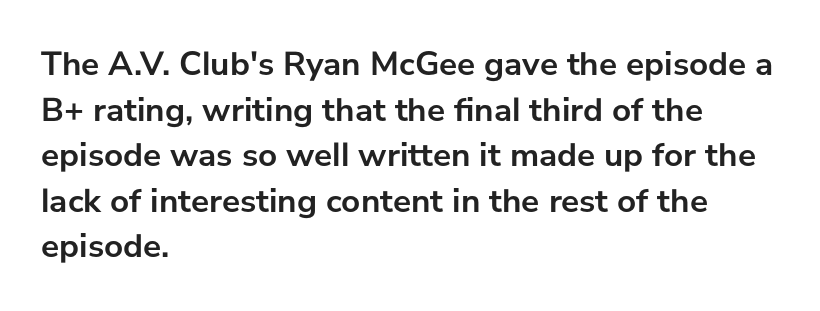
Q: Is the text bold? A: Yes.
Q: Is the text italic (slanted)? A: No, it is upright.
Q: Is the typeface a serif or a sans-serif typeface? A: Sans-serif.
Q: Is the text underlined? A: No.
Q: How is the paragraph aligned? A: Left-aligned.
Q: Is the spacing between letters normal or unusually wide? A: Normal.
Q: Is the spacing between lines tight, normal or loose? A: Normal.
Q: Width (condensed, normal, or wide)? A: Normal.
Q: Stroke contrast? A: Low.
Q: x-height? A: Medium.
Q: Monospaced? A: No.
